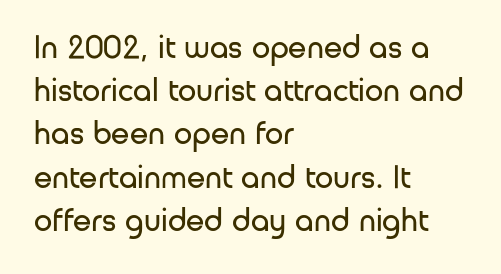
The letters sit at their default tracking, neither squeezed nor spread. Notice how the stems are strictly vertical — no italics here. The lines sit at an ordinary, default distance from one another. Is this a fixed-width face? No — the glyphs have proportional, varying widths.
